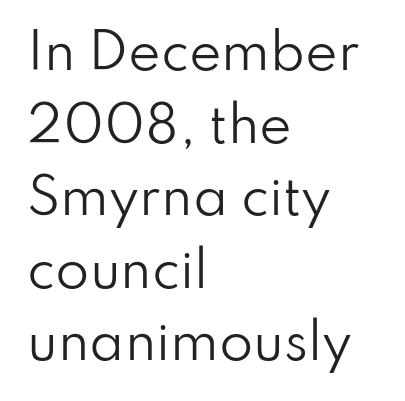
{"serif": "no", "italic": "no", "bold": "no", "weight": "regular", "width": "normal", "stroke_contrast": "low", "x_height": "small", "monospaced": "no", "underline": "no", "align": "left", "line_spacing": "normal", "line_spacing_ratio": 1.48, "letter_spacing": "normal", "letter_spacing_em": 0.0, "glyph_px": 49}
